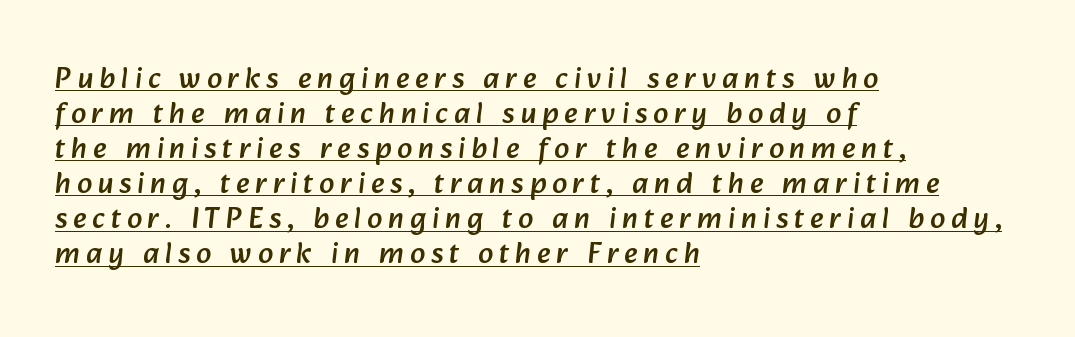
Q: Is the typeface a serif or a sans-serif typeface? A: Sans-serif.
Q: Is the text underlined? A: Yes.
Q: How is the paragraph aligned? A: Left-aligned.
Q: Is the spacing between letters normal or unusually wide? A: Unusually wide.
Q: Width (condensed, normal, or wide)? A: Normal.
Q: Stroke contrast? A: Low.
Q: x-height? A: Medium.
Q: Monospaced? A: No.
